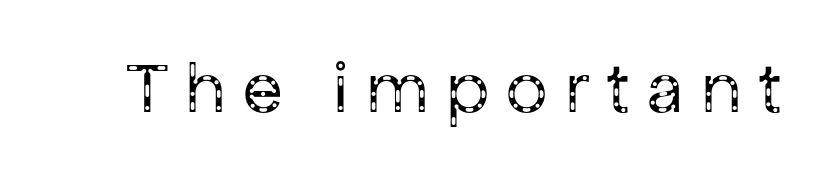
The image shows 73 px regular-weight sans-serif type, upright; set unusually wide letter spacing (+0.24 em), not underlined; low stroke contrast and a medium x-height.
